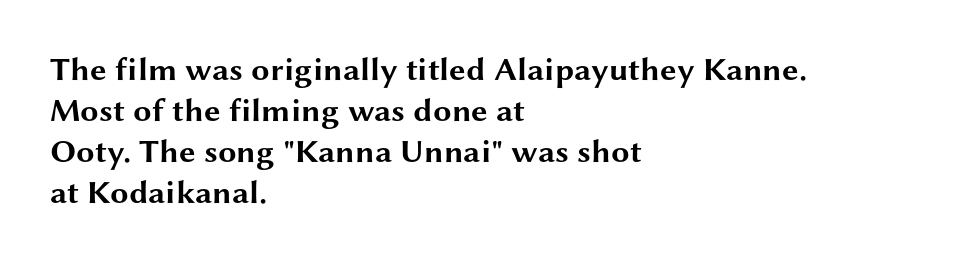
This sample uses a sans-serif face. This sample has the flowing, uneven cadence of proportional lettering. Compared with a centered layout, this one pins lines to the left instead. Default kerning and tracking; the words read as compact shapes.
